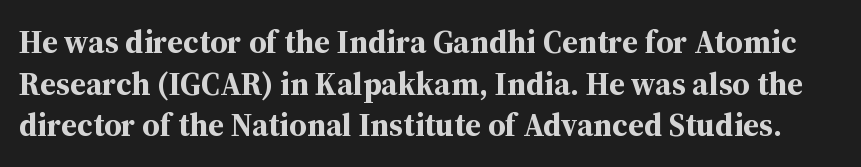
{"serif": "yes", "italic": "no", "bold": "yes", "weight": "bold", "width": "normal", "stroke_contrast": "medium", "x_height": "medium", "monospaced": "no", "underline": "no", "line_spacing": "normal", "line_spacing_ratio": 1.3, "letter_spacing": "normal", "letter_spacing_em": 0.0, "glyph_px": 32}
